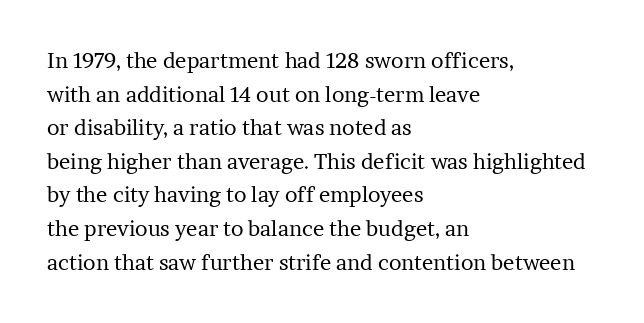
{"italic": "no", "bold": "no", "underline": "no", "align": "left", "line_spacing": "normal", "line_spacing_ratio": 1.6, "letter_spacing": "normal", "letter_spacing_em": 0.0, "glyph_px": 21}
